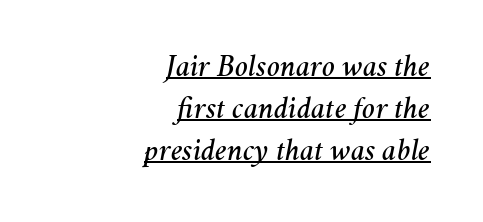
The image shows 31 px text type, italic (leaning right); set right-aligned, normal line spacing (1.35x), normal letter spacing, underlined; medium stroke contrast and a medium x-height.
